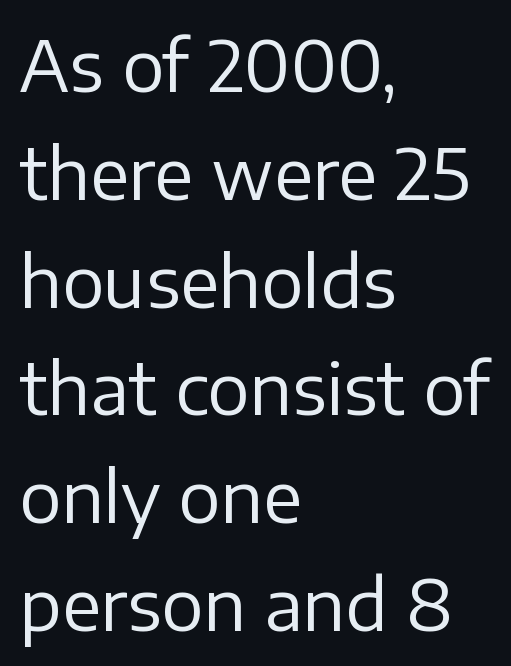
The text block is weighted toward the left margin, trailing off unevenly rightward. Weight: regular or lighter. Italic? Not at all — the glyphs are vertical. Classification — sans serif. The rendering uses natural spacing where letterforms have individual widths. Characters follow at the spacing the type designer built in.
